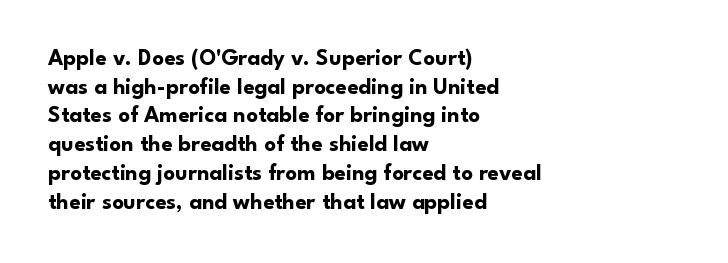
{"italic": "no", "bold": "yes", "underline": "no", "align": "left", "line_spacing": "normal", "line_spacing_ratio": 1.25, "letter_spacing": "normal", "letter_spacing_em": 0.0, "glyph_px": 23}
